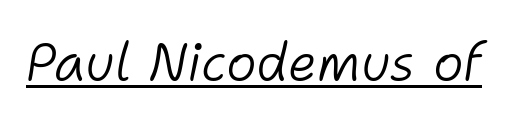
{"italic": "yes", "lean": "right", "slant_degrees": 11, "bold": "no", "weight": "light", "width": "normal", "stroke_contrast": "low", "x_height": "medium", "monospaced": "no", "underline": "yes", "letter_spacing": "normal", "letter_spacing_em": 0.0, "glyph_px": 52}
